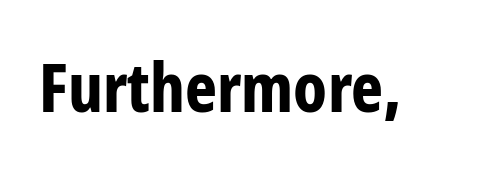
Q: Is the text bold? A: Yes.
Q: Is the text italic (slanted)? A: No, it is upright.
Q: Is the typeface a serif or a sans-serif typeface? A: Sans-serif.
Q: Is the text underlined? A: No.
Q: Is the spacing between letters normal or unusually wide? A: Normal.
Q: Width (condensed, normal, or wide)? A: Condensed.
Q: Stroke contrast? A: Low.
Q: x-height? A: Medium.
Q: Monospaced? A: No.
